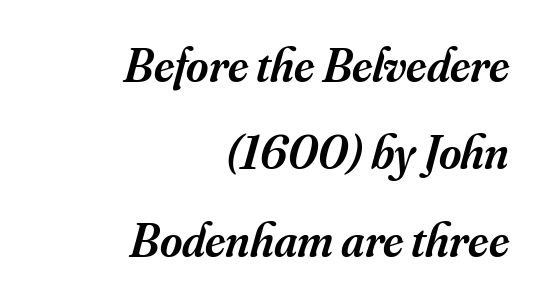
The image shows 48 px semibold serif type, italic (leaning right); set right-aligned, line spacing 1.82x, normal letter spacing, not underlined; medium stroke contrast and a small x-height.
